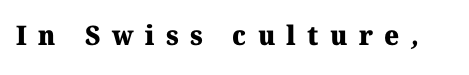
The image shows 27 px bold type; set unusually wide letter spacing (+0.42 em), not underlined.
